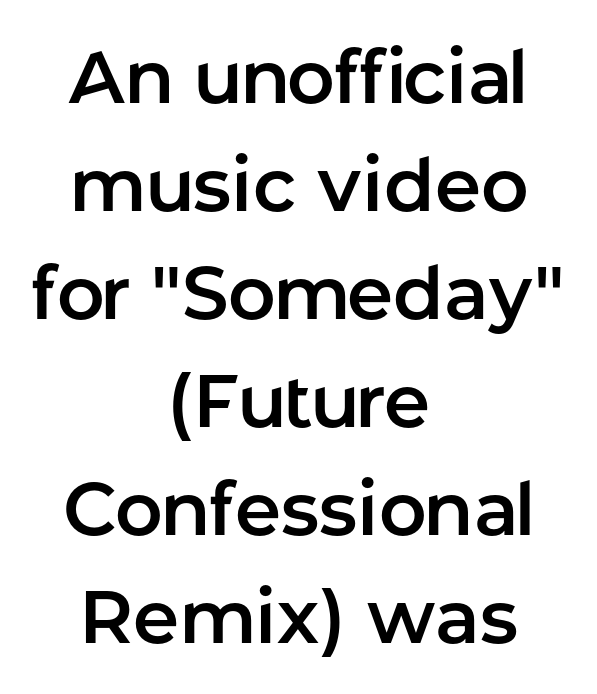
Q: Is the text italic (slanted)? A: No, it is upright.
Q: Is the typeface a serif or a sans-serif typeface? A: Sans-serif.
Q: Is the text underlined? A: No.
Q: How is the paragraph aligned? A: Centered.
Q: Is the spacing between letters normal or unusually wide? A: Normal.
Q: Is the spacing between lines tight, normal or loose? A: Normal.
Q: Width (condensed, normal, or wide)? A: Normal.
Q: Stroke contrast? A: Low.
Q: x-height? A: Medium.
Q: Monospaced? A: No.
